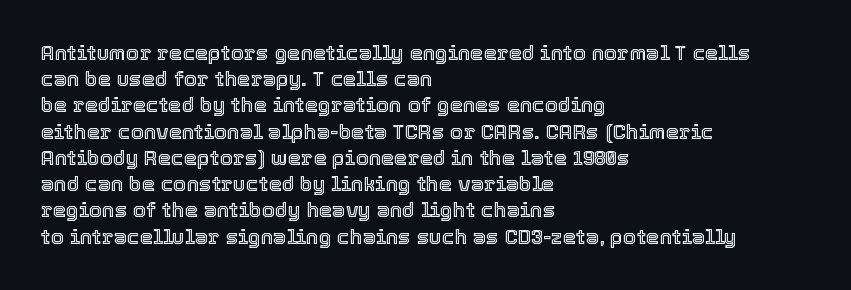
A typesetter would call this leading conventional body-copy spacing. Upright lettering throughout. This rendering uses left alignment, leaving the right contour irregular. The letterforms sit shoulder to shoulder at normal distance. Decoration check: the copy has no underline.
